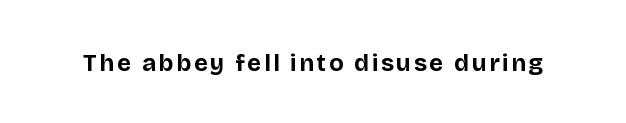
Q: Is the text bold? A: Yes.
Q: Is the text italic (slanted)? A: No, it is upright.
Q: Is the text underlined? A: No.
